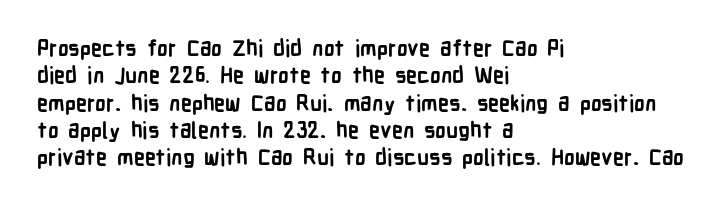
Q: Is the text bold? A: Yes.
Q: Is the text italic (slanted)? A: No, it is upright.
Q: Is the text underlined? A: No.
Q: How is the paragraph aligned? A: Left-aligned.
Q: Is the spacing between letters normal or unusually wide? A: Normal.
